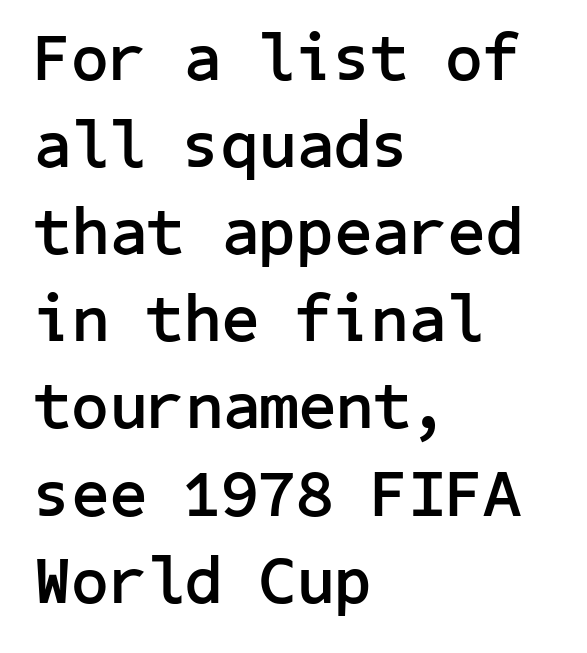
The image shows 66 px semibold sans-serif type, upright; set left-aligned, normal line spacing (1.32x), normal letter spacing, not underlined; low stroke contrast and a medium x-height.
